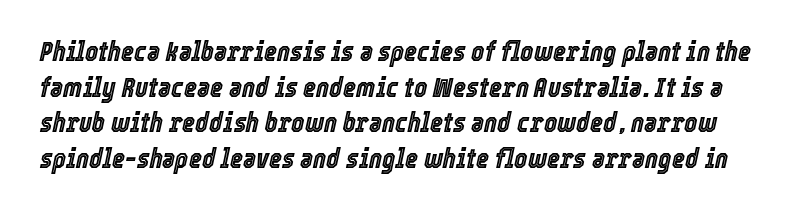
Q: Is the text italic (slanted)? A: Yes, it leans right by about 12 degrees.
Q: Is the text underlined? A: No.
Q: Is the spacing between letters normal or unusually wide? A: Normal.
Q: Is the spacing between lines tight, normal or loose? A: Normal.
Q: Width (condensed, normal, or wide)? A: Condensed.
Q: x-height? A: Medium.
Q: Monospaced? A: No.
